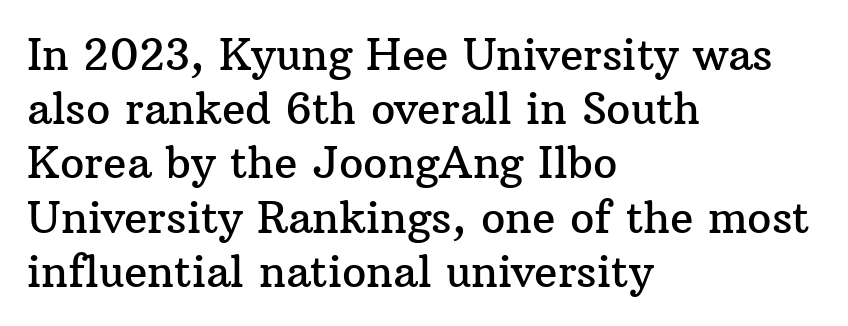
{"serif": "yes", "italic": "no", "width": "normal", "stroke_contrast": "medium", "x_height": "medium", "monospaced": "no", "underline": "no", "align": "left", "line_spacing": "normal", "line_spacing_ratio": 1.26, "letter_spacing": "normal", "letter_spacing_em": 0.0, "glyph_px": 43}
